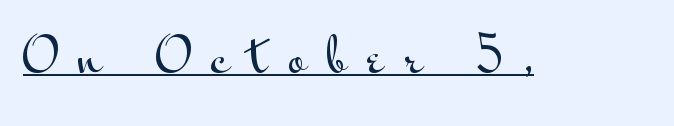
{"serif": "no", "width": "wide", "stroke_contrast": "medium", "x_height": "small", "monospaced": "no", "underline": "yes", "letter_spacing": "wide", "letter_spacing_em": 0.46, "glyph_px": 47}
